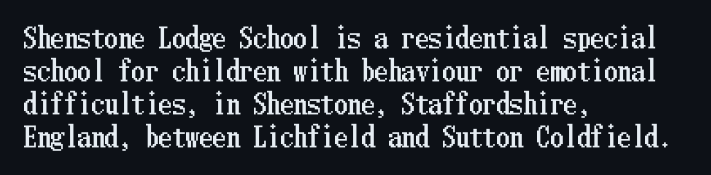
No extra tracking has been applied to these lines. Check the space under the baseline: it is left empty. The font's upright variant was chosen for this text. Casual observation: everything's shoved over to the left.
